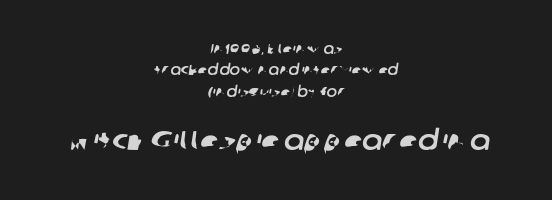
The image shows 27 px text type; set centered, normal line spacing (1.53x), normal letter spacing, not underlined; the second (bottom) block is 1.93x larger.
